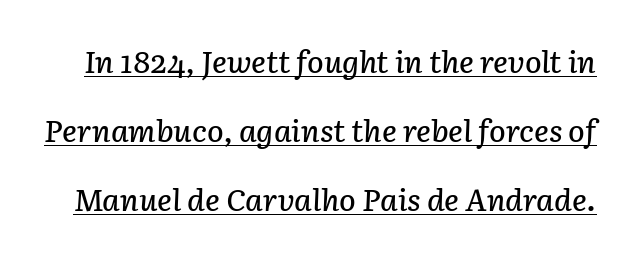
{"italic": "yes", "lean": "right", "slant_degrees": 3, "width": "normal", "stroke_contrast": "low", "x_height": "medium", "monospaced": "no", "underline": "yes", "line_spacing": "loose", "line_spacing_ratio": 2.23, "letter_spacing": "normal", "letter_spacing_em": 0.0, "glyph_px": 31}
